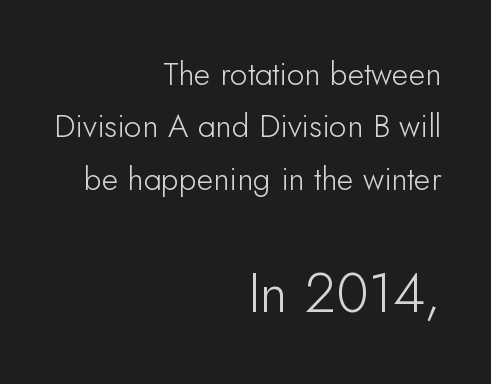
Q: Is the text italic (slanted)? A: No, it is upright.
Q: Is the typeface a serif or a sans-serif typeface? A: Sans-serif.
Q: Is the text underlined? A: No.
Q: How is the paragraph aligned? A: Right-aligned.
Q: Is the spacing between letters normal or unusually wide? A: Normal.
Q: Is the spacing between lines tight, normal or loose? A: Normal.
Q: Which block of text is set in a larger size, the first (top) or the second (bottom)? A: The second (bottom) one.
Q: Width (condensed, normal, or wide)? A: Normal.
Q: Stroke contrast? A: Low.
Q: x-height? A: Small.
Q: Monospaced? A: No.
